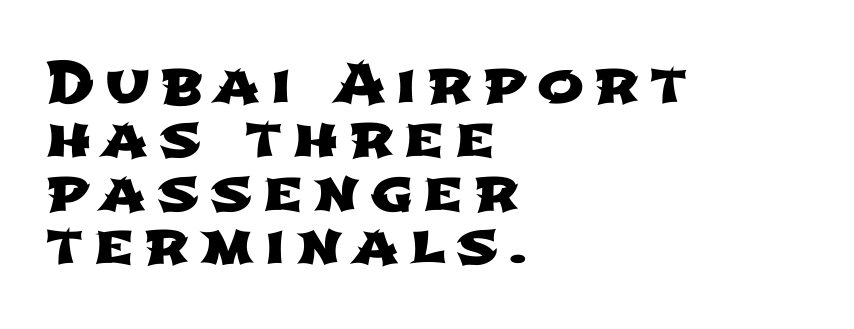
The passage shown is typed in a proportional face where columns would drift. This rendering features lettering with no underline. Students, observe: this is what under-led, compact text looks like. This is sans-serif lettering, the kind often seen on screens and signage.
